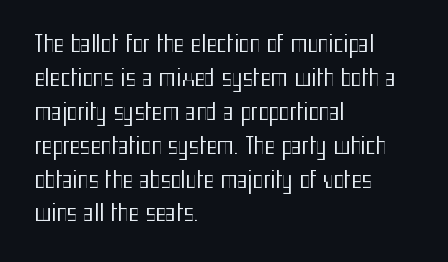
The image shows 22 px text type, upright; set left-aligned, normal line spacing (1.54x), normal letter spacing, not underlined.
